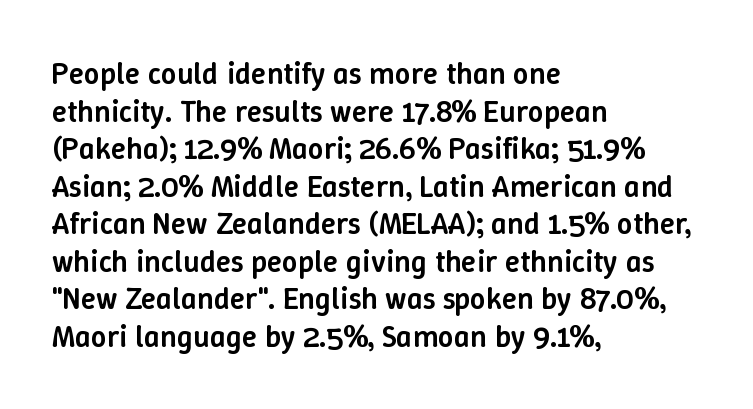
{"italic": "no", "bold": "semi", "weight": "semibold", "width": "normal", "stroke_contrast": "low", "x_height": "medium", "monospaced": "no", "underline": "no", "align": "left", "line_spacing_ratio": 1.21, "letter_spacing": "normal", "letter_spacing_em": 0.0, "glyph_px": 31}
